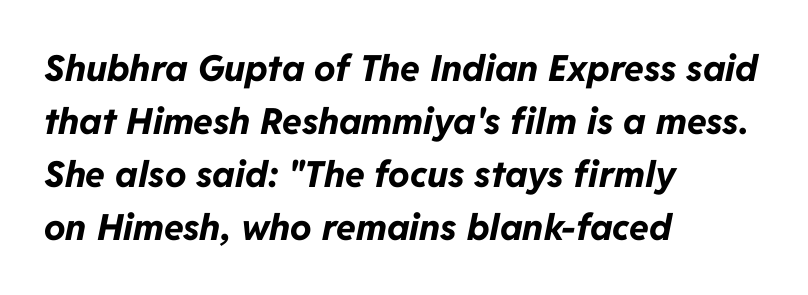
The letters advance in unequal steps, a hallmark of proportional type. Set as a true bold cut, around the 700 mark. Tracking here is standard; glyphs follow each other at the usual distance. This sample is left-justified, so line endings fall wherever the words run out.
